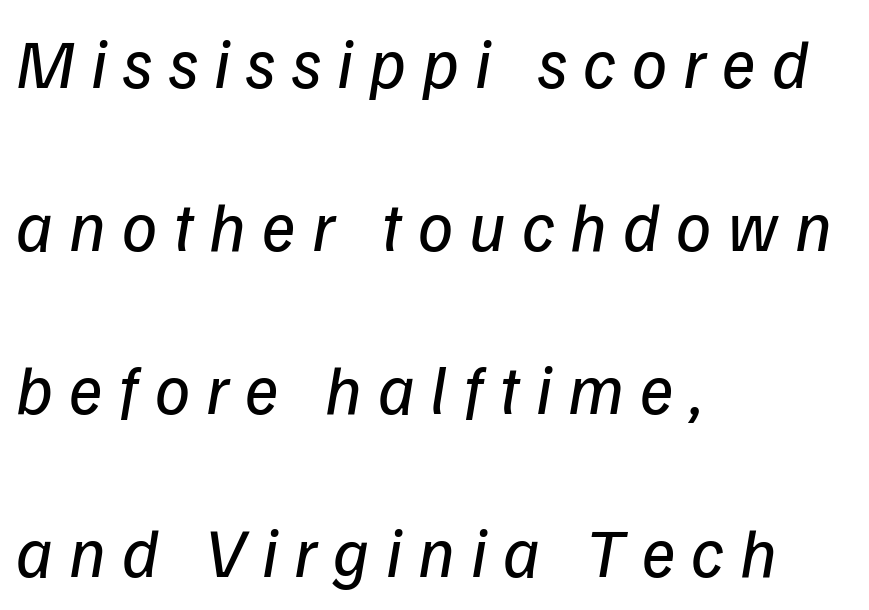
Q: Is the text bold? A: No.
Q: Is the text italic (slanted)? A: Yes, it leans right by about 9 degrees.
Q: Is the text underlined? A: No.
Q: How is the paragraph aligned? A: Left-aligned.
Q: Is the spacing between letters normal or unusually wide? A: Unusually wide.
Q: Is the spacing between lines tight, normal or loose? A: Loose.
Q: Width (condensed, normal, or wide)? A: Normal.
Q: Stroke contrast? A: Low.
Q: x-height? A: Medium.
Q: Monospaced? A: No.
